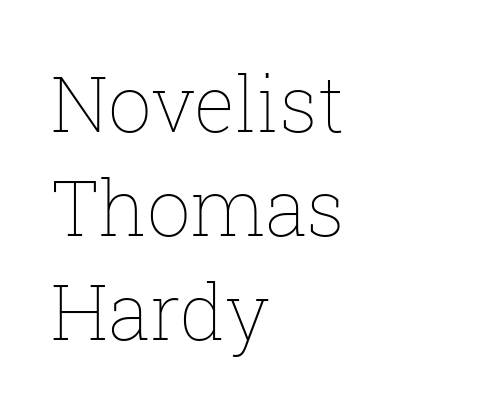
{"italic": "no", "bold": "no", "weight": "thin", "width": "normal", "stroke_contrast": "low", "x_height": "medium", "monospaced": "no", "underline": "no", "align": "left", "line_spacing": "normal", "line_spacing_ratio": 1.35, "letter_spacing": "normal", "letter_spacing_em": 0.0, "glyph_px": 77}
